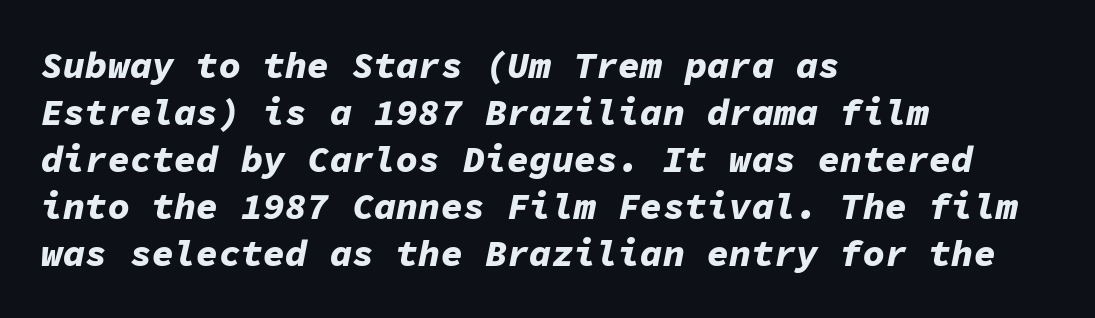
Q: Is the text bold? A: Yes.
Q: Is the text italic (slanted)? A: Yes, it leans right by about 11 degrees.
Q: Is the text underlined? A: No.
Q: How is the paragraph aligned? A: Left-aligned.
Q: Is the spacing between letters normal or unusually wide? A: Normal.
Q: Is the spacing between lines tight, normal or loose? A: Normal.
Q: Width (condensed, normal, or wide)? A: Normal.
Q: Stroke contrast? A: Low.
Q: x-height? A: Medium.
Q: Monospaced? A: Yes.
